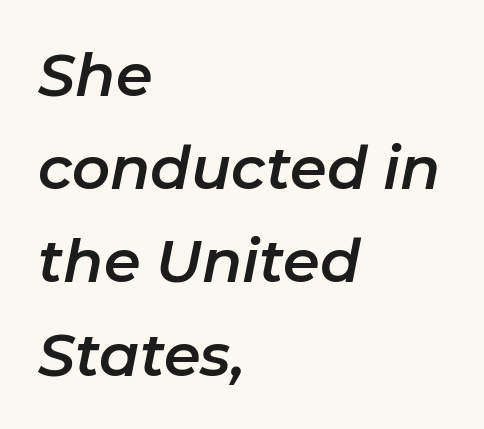
{"italic": "yes", "lean": "right", "slant_degrees": 11, "width": "normal", "stroke_contrast": "low", "x_height": "medium", "monospaced": "no", "underline": "no", "align": "left", "line_spacing": "normal", "line_spacing_ratio": 1.58, "letter_spacing": "normal", "letter_spacing_em": 0.0, "glyph_px": 59}
